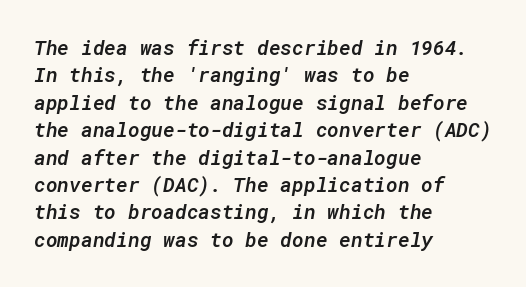
The passage shown stacks its lines at a standard gap. The typography opts for an oblique posture over an upright one. Default kerning and tracking; the words read as compact shapes. Compared with a centered layout, this one pins lines to the left instead. These words are printed semibold, heavier than regular yet not bold. Underlining? Definitely not there.
